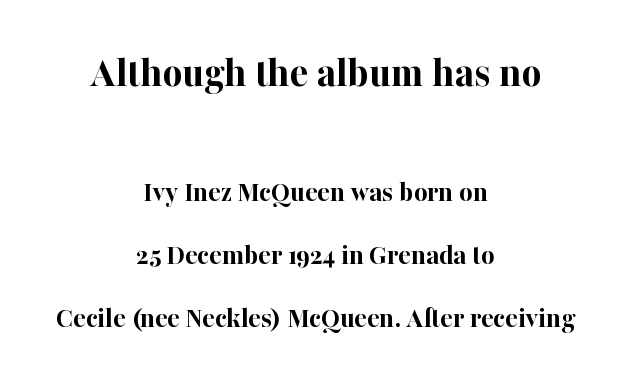
{"serif": "yes", "italic": "no", "bold": "yes", "weight": "bold", "width": "normal", "stroke_contrast": "high", "x_height": "medium", "monospaced": "no", "underline": "no", "align": "center", "line_spacing": "loose", "line_spacing_ratio": 2.17, "letter_spacing": "normal", "letter_spacing_em": 0.0, "larger_block": "first", "size_ratio": 1.48, "glyph_px": 43}
